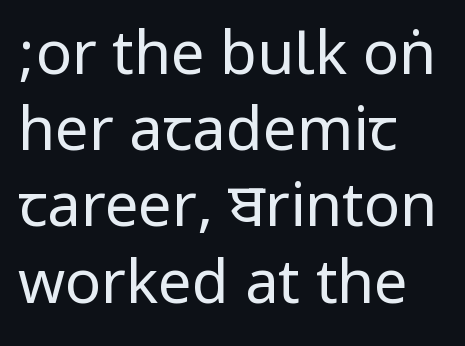
{"serif": "no", "italic": "no", "bold": "no", "weight": "regular", "width": "condensed", "stroke_contrast": "low", "underline": "no", "align": "left", "line_spacing": "normal", "line_spacing_ratio": 1.27, "letter_spacing": "normal", "letter_spacing_em": 0.0, "glyph_px": 60}
